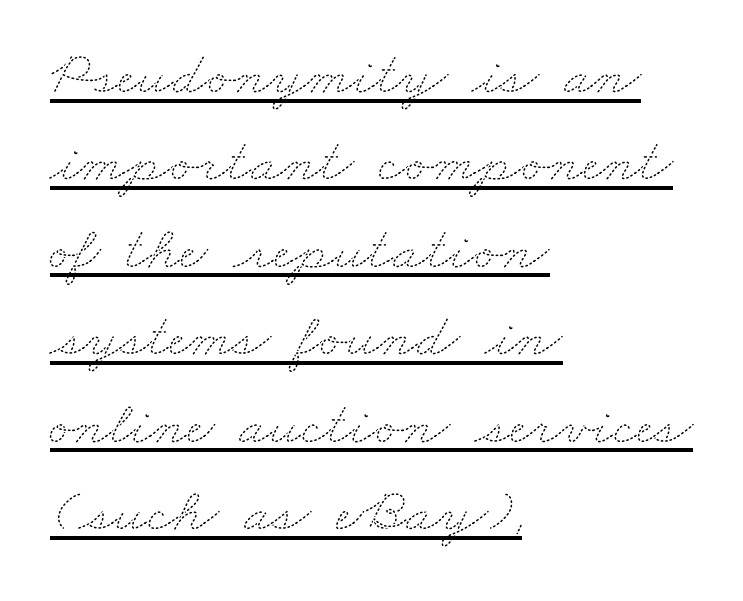
{"bold": "no", "weight": "thin", "width": "wide", "stroke_contrast": "medium", "x_height": "small", "monospaced": "no", "underline": "yes", "align": "left", "line_spacing": "normal", "line_spacing_ratio": 1.41, "letter_spacing": "normal", "letter_spacing_em": 0.0, "glyph_px": 62}
